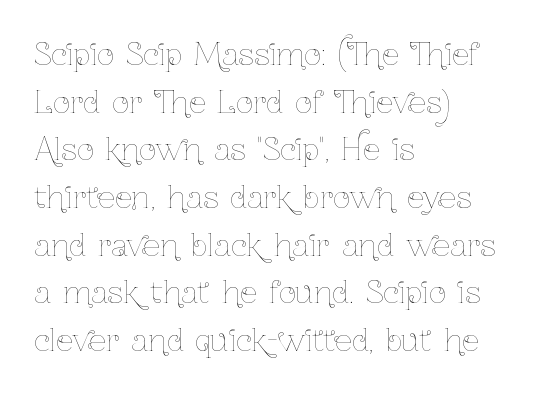
{"italic": "no", "bold": "no", "weight": "thin", "width": "condensed", "stroke_contrast": "low", "x_height": "medium", "monospaced": "no", "underline": "no", "align": "left", "line_spacing": "normal", "line_spacing_ratio": 1.59, "letter_spacing": "normal", "letter_spacing_em": 0.0, "glyph_px": 30}
